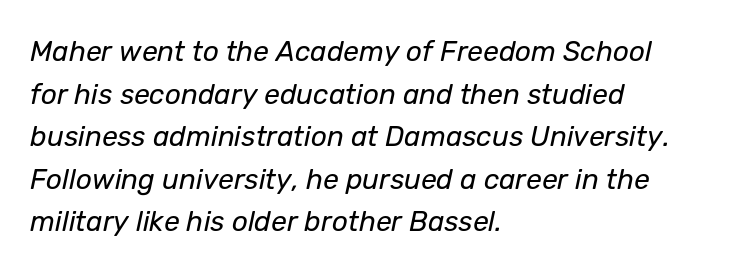
Q: Is the text bold? A: No.
Q: Is the text italic (slanted)? A: Yes, it leans right by about 12 degrees.
Q: Is the text underlined? A: No.
Q: How is the paragraph aligned? A: Left-aligned.
Q: Is the spacing between letters normal or unusually wide? A: Normal.
Q: Is the spacing between lines tight, normal or loose? A: Normal.
Q: Width (condensed, normal, or wide)? A: Normal.
Q: Stroke contrast? A: Low.
Q: x-height? A: Medium.
Q: Monospaced? A: No.
